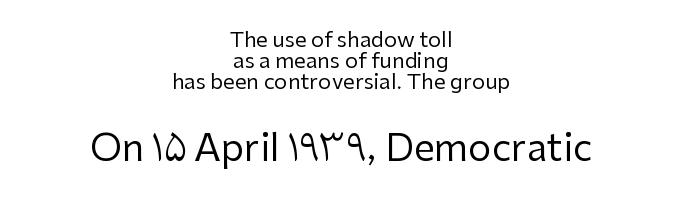
{"serif": "no", "italic": "no", "bold": "no", "weight": "regular", "width": "normal", "stroke_contrast": "low", "x_height": "medium", "monospaced": "no", "underline": "no", "align": "center", "line_spacing": "tight", "line_spacing_ratio": 1.0, "letter_spacing": "normal", "letter_spacing_em": 0.0, "larger_block": "second", "size_ratio": 1.76, "glyph_px": 37}
